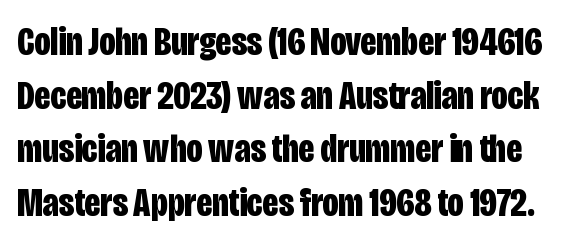
Q: Is the text bold? A: Yes.
Q: Is the text italic (slanted)? A: No, it is upright.
Q: Is the typeface a serif or a sans-serif typeface? A: Sans-serif.
Q: Is the text underlined? A: No.
Q: Is the spacing between letters normal or unusually wide? A: Normal.
Q: Is the spacing between lines tight, normal or loose? A: Normal.
Q: Width (condensed, normal, or wide)? A: Condensed.
Q: Stroke contrast? A: Low.
Q: x-height? A: Large.
Q: Monospaced? A: No.
